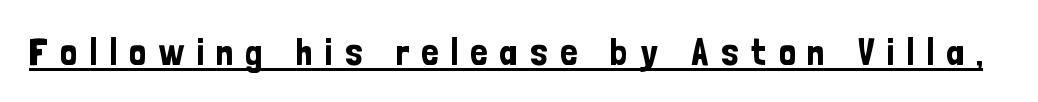
Q: Is the text italic (slanted)? A: No, it is upright.
Q: Is the typeface a serif or a sans-serif typeface? A: Sans-serif.
Q: Is the text underlined? A: Yes.
Q: Is the spacing between letters normal or unusually wide? A: Unusually wide.
Q: Width (condensed, normal, or wide)? A: Condensed.
Q: Stroke contrast? A: Low.
Q: x-height? A: Medium.
Q: Monospaced? A: No.
